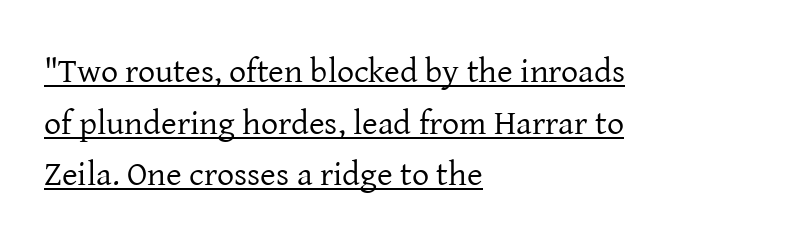
Leading: standard. To sum up the face: it has serifs. Check the space under the baseline: a stroke is drawn there. Designer's note — italics off, roman on.
